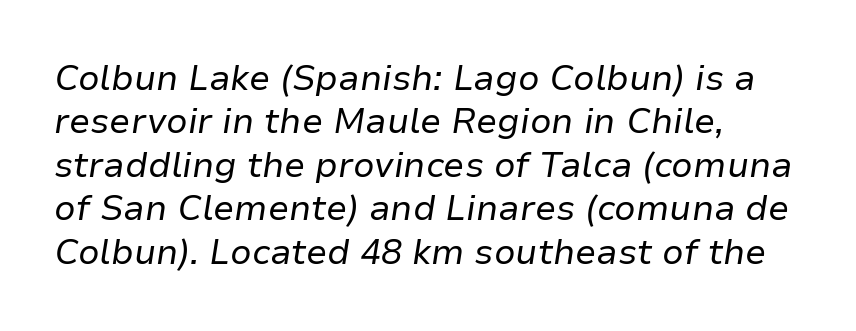
The image shows 35 px regular-weight type, italic (leaning right); set left-aligned, line spacing 1.24x, normal letter spacing, not underlined; low stroke contrast and a medium x-height.
